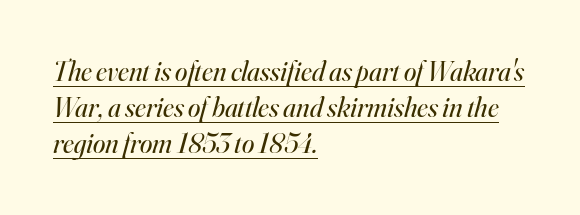
The image shows 28 px regular-weight serif type, italic (leaning right); set left-aligned, normal line spacing (1.29x), normal letter spacing, underlined; high stroke contrast and a small x-height.
